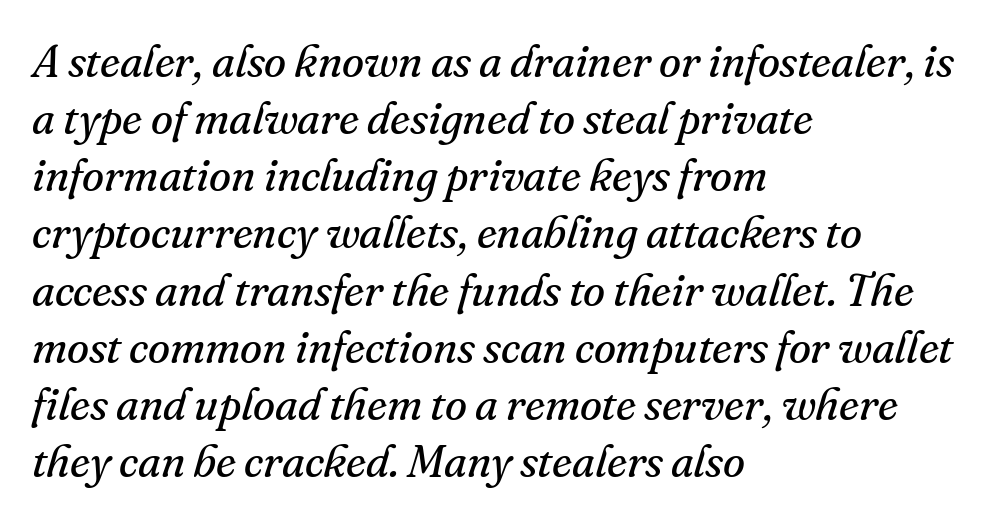
{"serif": "yes", "italic": "yes", "lean": "right", "slant_degrees": 16, "bold": "no", "weight": "regular", "width": "normal", "stroke_contrast": "medium", "x_height": "small", "monospaced": "no", "underline": "no", "align": "left", "line_spacing": "normal", "line_spacing_ratio": 1.27, "letter_spacing": "normal", "letter_spacing_em": 0.0, "glyph_px": 45}
